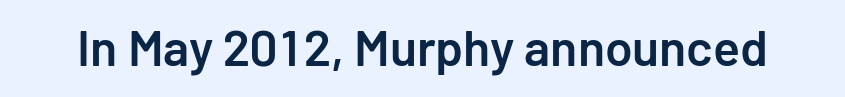
{"serif": "no", "italic": "no", "bold": "semi", "weight": "semibold", "width": "normal", "stroke_contrast": "low", "x_height": "medium", "monospaced": "no", "underline": "no", "letter_spacing": "normal", "letter_spacing_em": 0.0, "glyph_px": 50}
